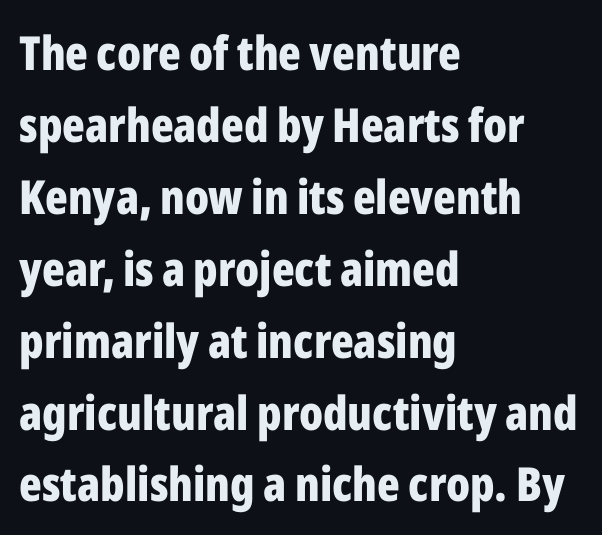
{"serif": "no", "italic": "no", "bold": "yes", "weight": "bold", "width": "condensed", "stroke_contrast": "low", "x_height": "medium", "monospaced": "no", "underline": "no", "align": "left", "line_spacing": "normal", "line_spacing_ratio": 1.53, "letter_spacing": "normal", "letter_spacing_em": 0.0, "glyph_px": 47}
